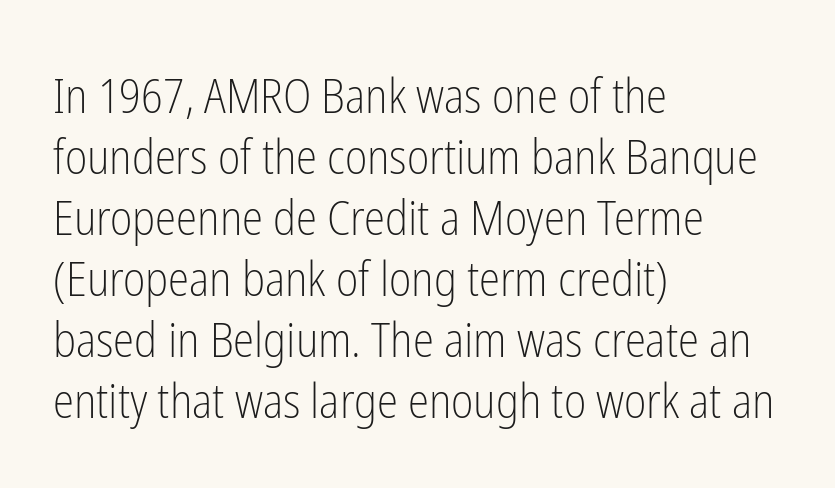
Letterform terminals end flat and unadorned throughout the passage. Looks like regular typesetting: each glyph gets only the width it needs. Weight: in the light-to-regular range. Baseline-to-baseline distance is the conventional proportion of letter height. Ascenders rise straight up at ninety degrees. Typeset ragged right — the left edge is the straight one.
